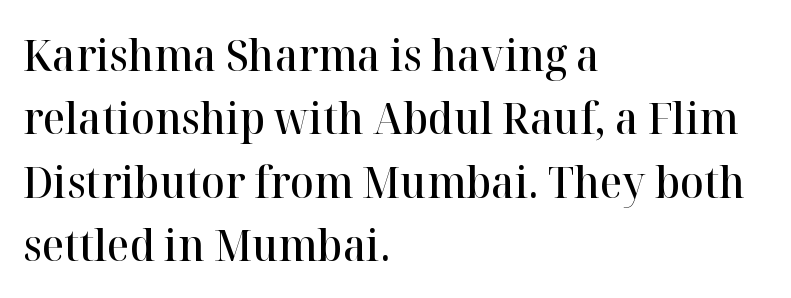
The image shows 44 px semibold serif type, upright; set left-aligned, normal line spacing (1.44x), normal letter spacing, not underlined; high stroke contrast and a medium x-height.
